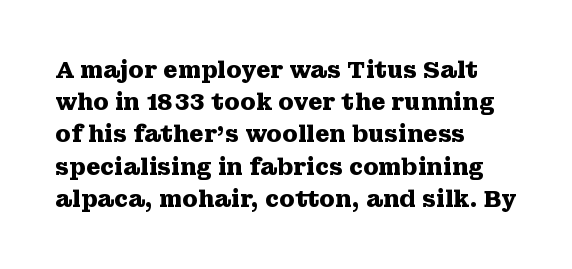
Teacher's note: observe the even left margin — that is flush-left alignment. Tracking here is standard; glyphs follow each other at the usual distance. Horizontal bands of white between lines are of average thickness. Is the type bold? Yes — the strokes are clearly thick and heavy. This is the regular roman posture of the typeface.
